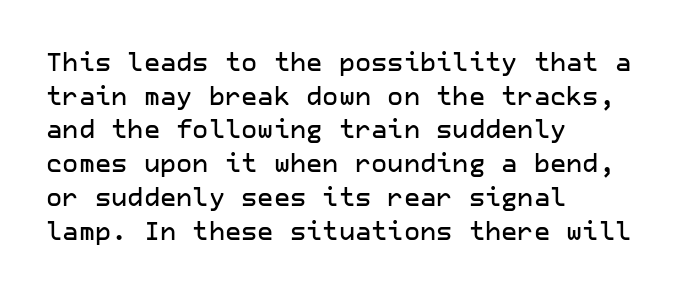
Caption: multi-line text, flush left, ragged right. The font's upright variant was chosen for this text. What stands out about the letter spacing? Nothing — it is the standard amount. Has an underline been added? It has not. This block has exactly the height ordinary leading produces.
